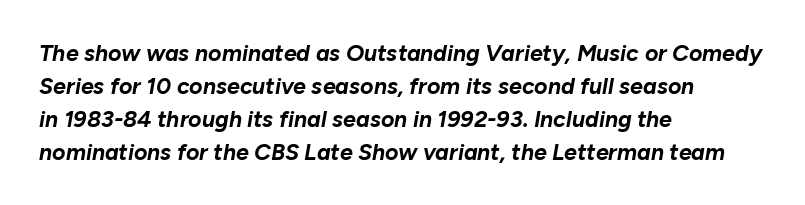
Q: Is the text bold? A: Yes.
Q: Is the text italic (slanted)? A: Yes, it leans right by about 10 degrees.
Q: Is the text underlined? A: No.
Q: How is the paragraph aligned? A: Left-aligned.
Q: Is the spacing between letters normal or unusually wide? A: Normal.
Q: Is the spacing between lines tight, normal or loose? A: Normal.
